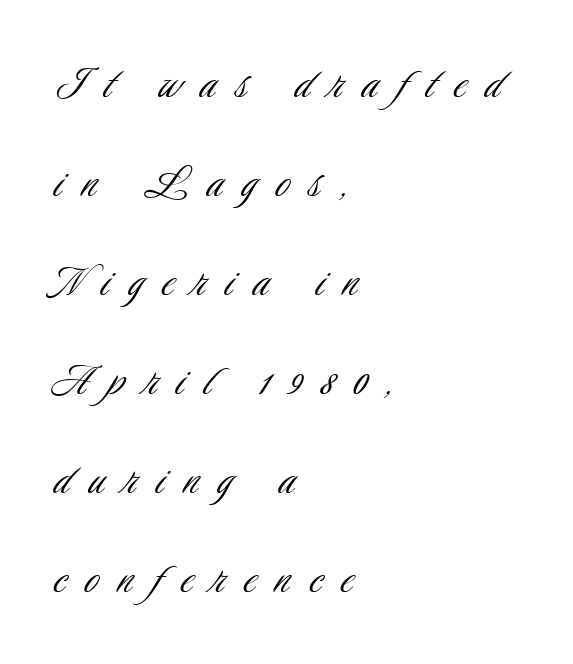
The image shows 50 px light, condensed sans-serif type; set left-aligned, loose line spacing (1.98x), unusually wide letter spacing (+0.39 em), not underlined; low stroke contrast and a small x-height.
